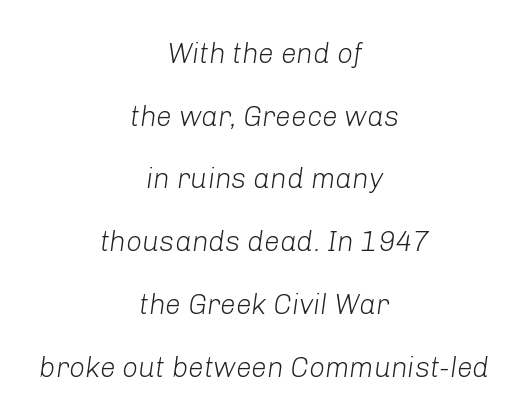
The image shows 28 px light type, italic (leaning right); set centered, loose line spacing (2.24x), normal letter spacing, not underlined; low stroke contrast and a medium x-height.
